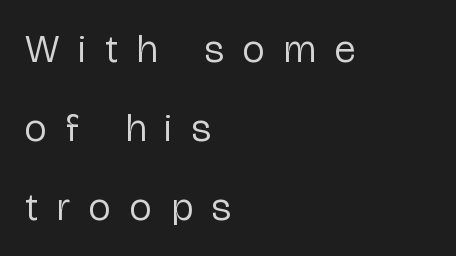
{"serif": "no", "italic": "no", "bold": "no", "weight": "regular", "width": "condensed", "stroke_contrast": "low", "x_height": "medium", "monospaced": "no", "underline": "no", "align": "left", "line_spacing": "loose", "line_spacing_ratio": 2.02, "letter_spacing": "wide", "letter_spacing_em": 0.5, "glyph_px": 39}
